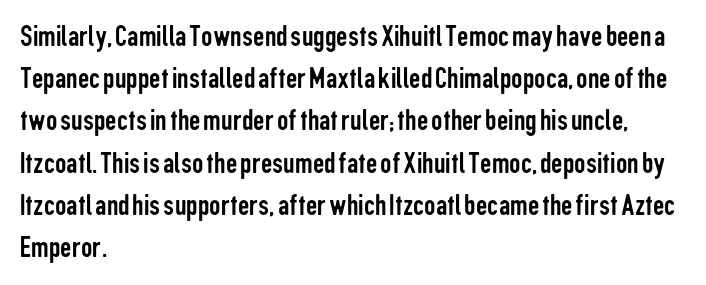
Q: Is the text bold? A: No.
Q: Is the text italic (slanted)? A: No, it is upright.
Q: Is the typeface a serif or a sans-serif typeface? A: Sans-serif.
Q: Is the text underlined? A: No.
Q: How is the paragraph aligned? A: Left-aligned.
Q: Is the spacing between letters normal or unusually wide? A: Normal.
Q: Is the spacing between lines tight, normal or loose? A: Normal.
Q: Width (condensed, normal, or wide)? A: Condensed.
Q: Stroke contrast? A: Low.
Q: x-height? A: Medium.
Q: Monospaced? A: No.
